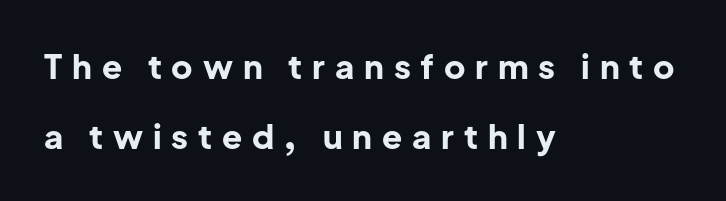
{"serif": "no", "italic": "no", "bold": "yes", "weight": "bold", "width": "normal", "stroke_contrast": "low", "x_height": "medium", "monospaced": "no", "underline": "no", "align": "left", "line_spacing": "loose", "line_spacing_ratio": 2.11, "letter_spacing": "wide", "letter_spacing_em": 0.3, "glyph_px": 33}
